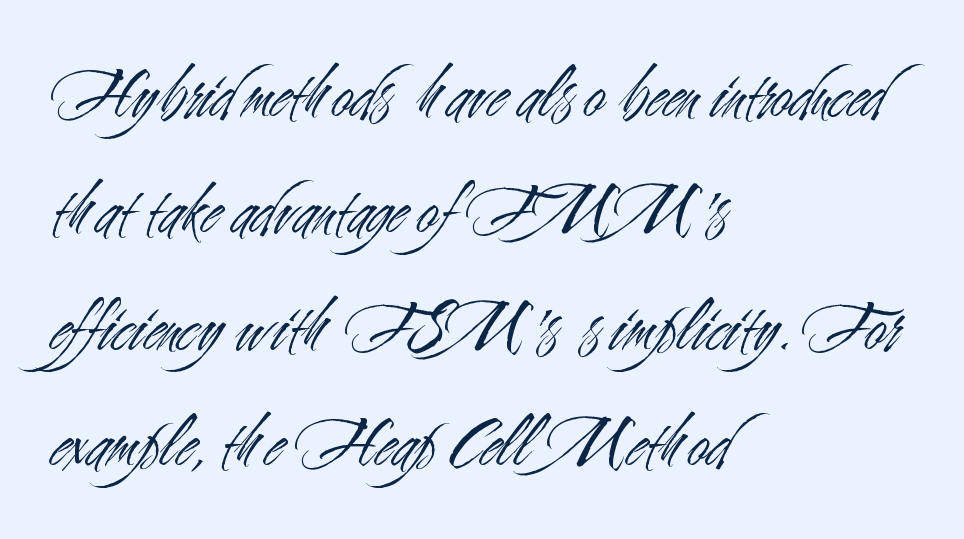
The image shows 76 px light, condensed sans-serif type; set left-aligned, normal line spacing (1.53x), normal letter spacing, not underlined; medium stroke contrast and a small x-height.
